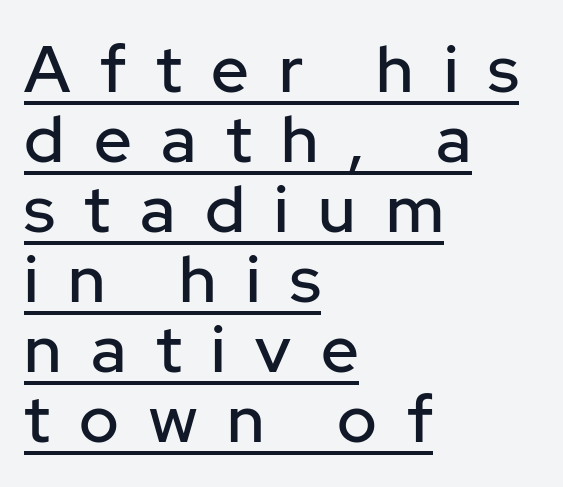
Students, note that the glyphs here are deliberately spaced far apart. Typographically, this falls in the sans-serif category. Caption: multi-line text, flush left, ragged right. Every word sits above its own underline. Does the leading feel generous? Not at all — it's pinched. This is roman type, the default non-slanted kind.
